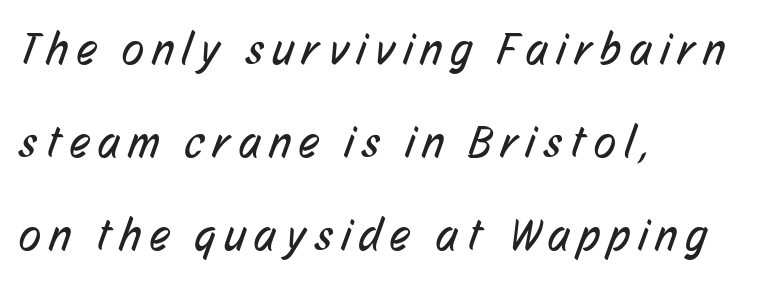
The image shows 45 px regular-weight, condensed sans-serif type; set left-aligned, loose line spacing (2.07x), unusually wide letter spacing (+0.2 em), not underlined; low stroke contrast and a medium x-height.
